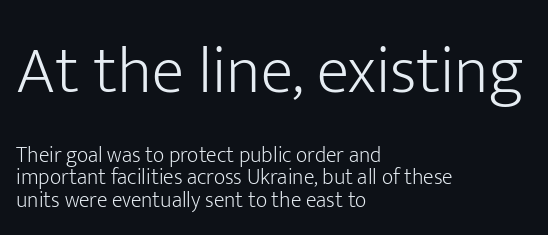
Type size steps down from the first block to the second. The tracking reads as untouched default to a designer's eye. The passage shown is not bold in any degree. Rendered with straight, roman letterforms.
